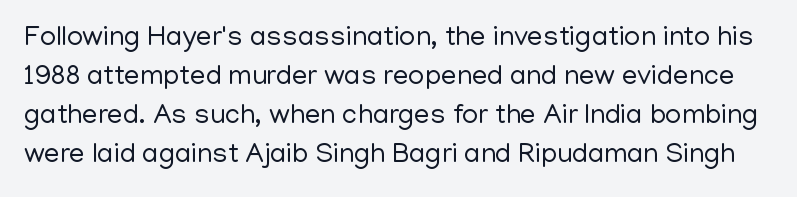
The image shows 28 px regular-weight sans-serif type, upright; set normal line spacing (1.39x), normal letter spacing, not underlined; low stroke contrast and a medium x-height.
